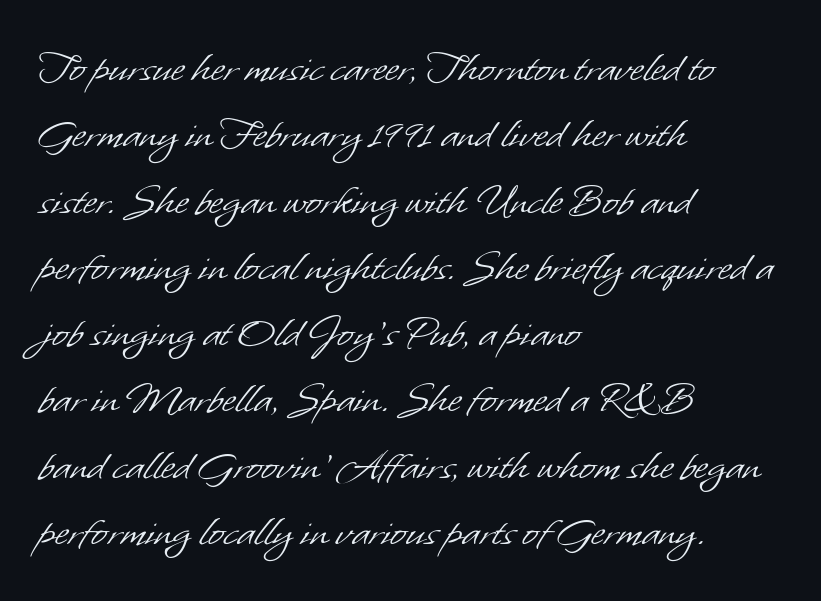
Is there much room between lines? A standard amount, neither cramped nor airy. The face used here is proportionally spaced, like ordinary book or web type. No extra ink here — the face is not bold. Tracking here is standard; glyphs follow each other at the usual distance. The passage shown is not underscored anywhere. No feet cap the strokes, marking this as sans-serif type.
